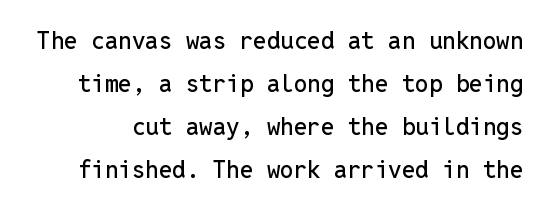
The foot of each line stays bare and open. Style check: upright. Caption: standard tracking, unaltered.
